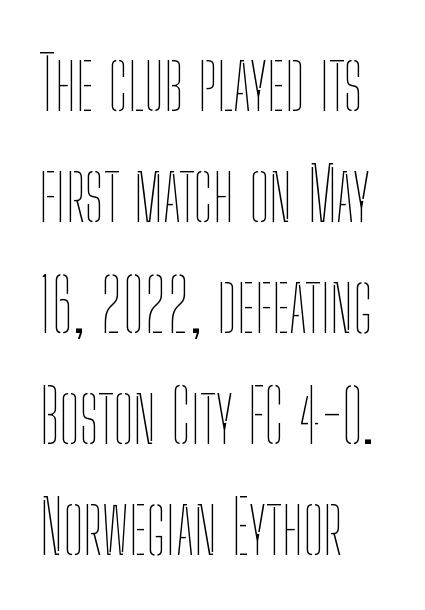
{"italic": "no", "bold": "no", "weight": "thin", "width": "condensed", "stroke_contrast": "low", "x_height": "medium", "monospaced": "no", "underline": "no", "align": "left", "line_spacing": "normal", "line_spacing_ratio": 1.52, "letter_spacing": "normal", "letter_spacing_em": 0.0, "glyph_px": 73}
